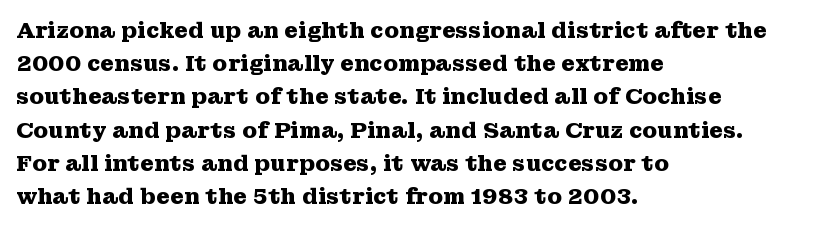
Q: Is the text bold? A: Yes.
Q: Is the text italic (slanted)? A: No, it is upright.
Q: Is the text underlined? A: No.
Q: How is the paragraph aligned? A: Left-aligned.
Q: Is the spacing between letters normal or unusually wide? A: Normal.
Q: Is the spacing between lines tight, normal or loose? A: Normal.
